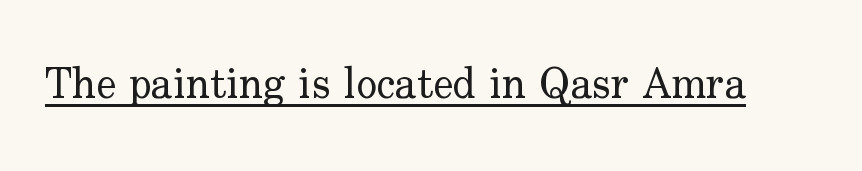
Here the designer chose a conventional face with non-uniform glyph widths. The rendering keeps characters at their native spacing. Weight: in the light-to-regular range. Tall strokes in this sample are plumb rather than angled. Somebody hit Ctrl+U on this one — the words are underlined.
